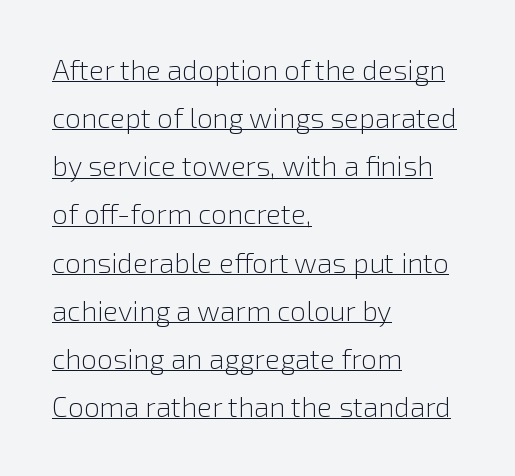
{"serif": "no", "italic": "no", "bold": "no", "weight": "light", "width": "normal", "stroke_contrast": "low", "x_height": "medium", "monospaced": "no", "underline": "yes", "align": "left", "line_spacing_ratio": 1.72, "letter_spacing": "normal", "letter_spacing_em": 0.0, "glyph_px": 28}
